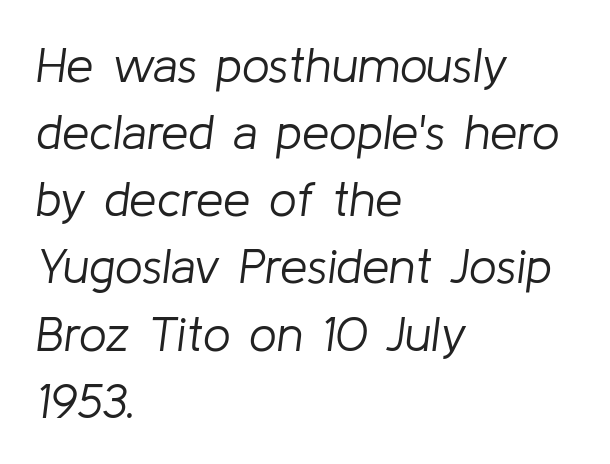
Q: Is the text bold? A: No.
Q: Is the text italic (slanted)? A: Yes, it leans right by about 8 degrees.
Q: Is the text underlined? A: No.
Q: How is the paragraph aligned? A: Left-aligned.
Q: Is the spacing between letters normal or unusually wide? A: Normal.
Q: Is the spacing between lines tight, normal or loose? A: Normal.
Q: Width (condensed, normal, or wide)? A: Normal.
Q: Stroke contrast? A: Low.
Q: x-height? A: Medium.
Q: Monospaced? A: No.
